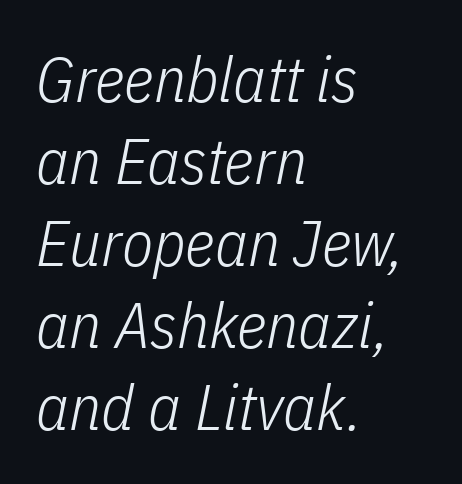
{"italic": "yes", "lean": "right", "slant_degrees": 11, "bold": "no", "weight": "light", "width": "condensed", "stroke_contrast": "low", "x_height": "medium", "monospaced": "no", "underline": "no", "align": "left", "line_spacing": "normal", "line_spacing_ratio": 1.28, "letter_spacing": "normal", "letter_spacing_em": 0.0, "glyph_px": 64}
